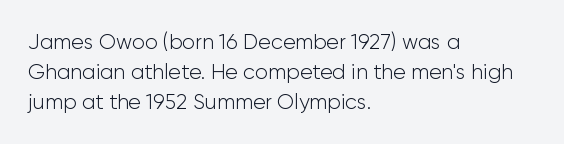
{"italic": "no", "bold": "no", "underline": "no", "align": "left", "line_spacing": "normal", "line_spacing_ratio": 1.44, "letter_spacing": "normal", "letter_spacing_em": 0.0, "glyph_px": 21}
